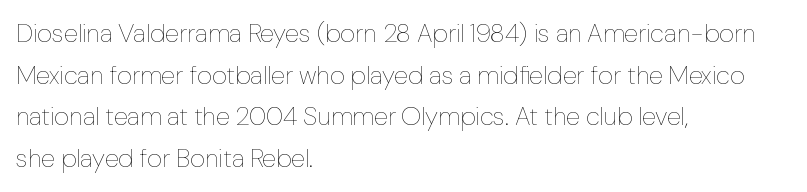
{"italic": "no", "bold": "no", "underline": "no", "align": "left", "line_spacing": "normal", "line_spacing_ratio": 1.6, "letter_spacing": "normal", "letter_spacing_em": 0.0, "glyph_px": 26}
